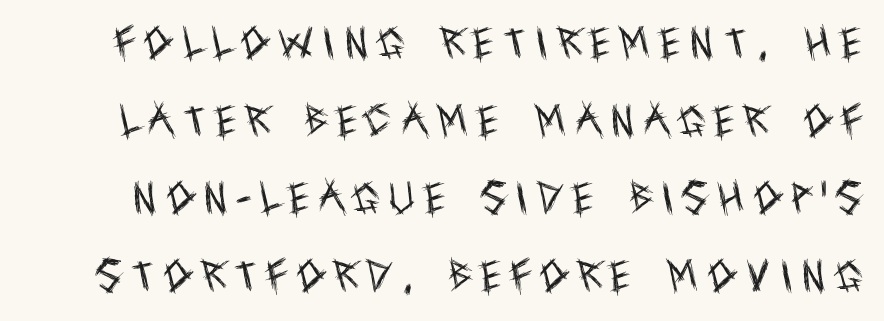
{"serif": "no", "italic": "no", "bold": "no", "weight": "regular", "width": "condensed", "x_height": "large", "monospaced": "no", "underline": "no", "line_spacing": "loose", "line_spacing_ratio": 2.22, "letter_spacing": "wide", "letter_spacing_em": 0.29, "glyph_px": 35}
